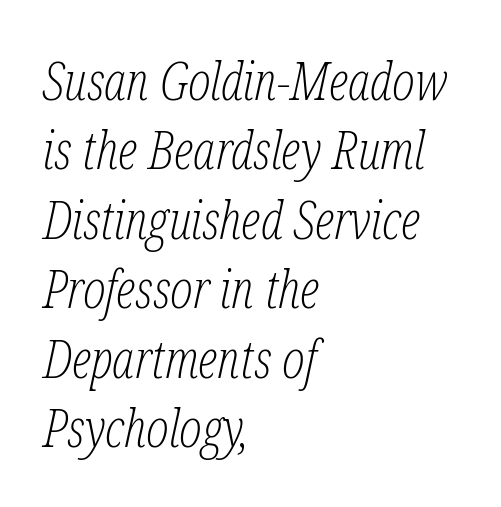
{"serif": "yes", "italic": "yes", "lean": "right", "slant_degrees": 12, "bold": "no", "weight": "light", "width": "condensed", "stroke_contrast": "low", "x_height": "medium", "monospaced": "no", "underline": "no", "align": "left", "line_spacing": "normal", "line_spacing_ratio": 1.31, "letter_spacing": "normal", "letter_spacing_em": 0.0, "glyph_px": 53}
